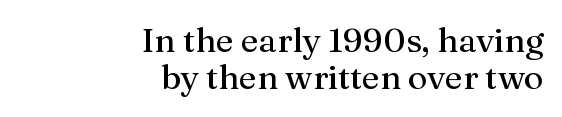
Q: Is the text bold? A: No.
Q: Is the text italic (slanted)? A: No, it is upright.
Q: Is the typeface a serif or a sans-serif typeface? A: Serif.
Q: Is the text underlined? A: No.
Q: How is the paragraph aligned? A: Right-aligned.
Q: Is the spacing between letters normal or unusually wide? A: Normal.
Q: Is the spacing between lines tight, normal or loose? A: Tight.
Q: Width (condensed, normal, or wide)? A: Normal.
Q: Stroke contrast? A: Medium.
Q: x-height? A: Medium.
Q: Monospaced? A: No.
